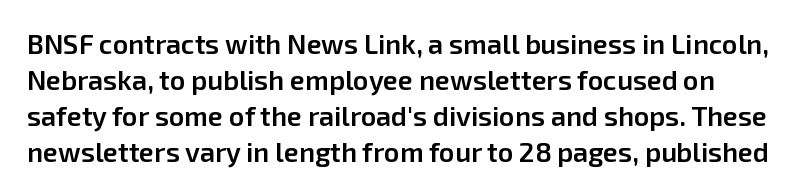
The image shows 27 px text type, upright; set normal line spacing (1.33x), normal letter spacing, not underlined.
